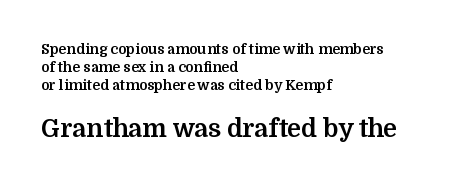
Typeset ragged right — the left edge is the straight one. This sample uses plain, unmodified letter spacing. The rendering uses a moderate line-height, typical for paragraphs. Top chunk: small. Bottom chunk: large.
